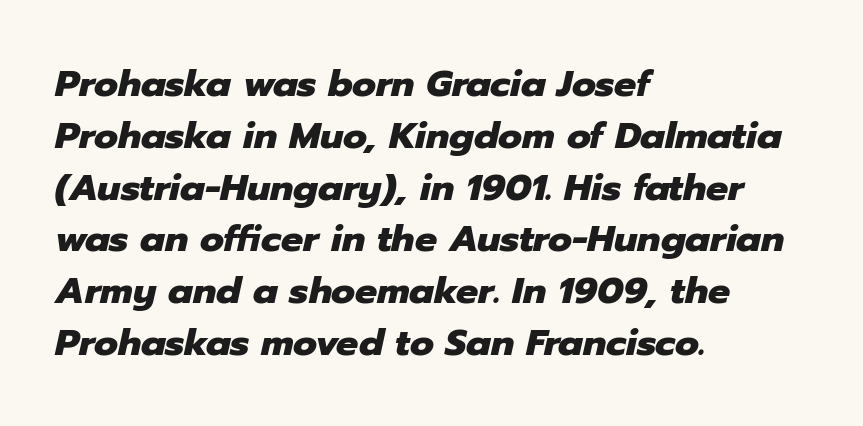
Q: Is the text bold? A: Yes.
Q: Is the text italic (slanted)? A: Yes, it leans right by about 12 degrees.
Q: Is the text underlined? A: No.
Q: How is the paragraph aligned? A: Left-aligned.
Q: Is the spacing between letters normal or unusually wide? A: Normal.
Q: Is the spacing between lines tight, normal or loose? A: Normal.
Q: Width (condensed, normal, or wide)? A: Normal.
Q: Stroke contrast? A: Low.
Q: x-height? A: Medium.
Q: Monospaced? A: No.
